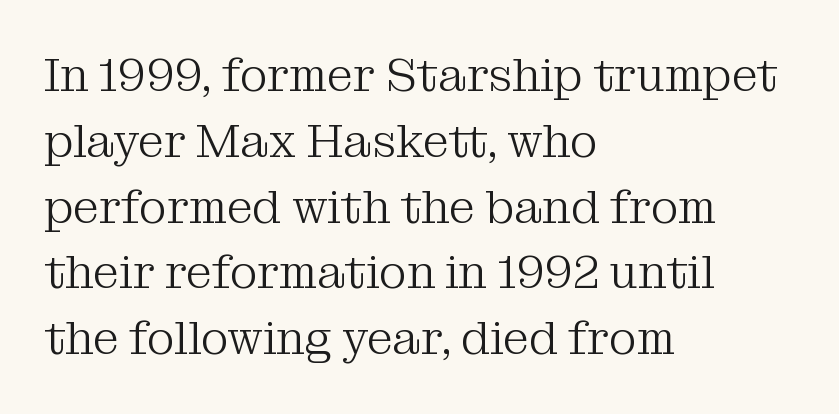
{"serif": "yes", "italic": "no", "bold": "no", "weight": "light", "width": "normal", "stroke_contrast": "medium", "x_height": "medium", "monospaced": "no", "underline": "no", "align": "left", "line_spacing": "normal", "line_spacing_ratio": 1.4, "letter_spacing": "normal", "letter_spacing_em": 0.0, "glyph_px": 47}
